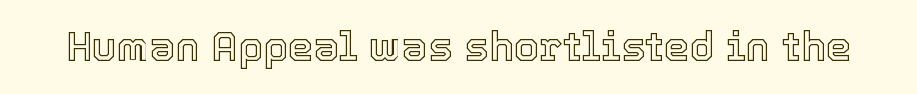
The image shows 41 px text type, upright; set normal letter spacing, not underlined; a medium x-height.
